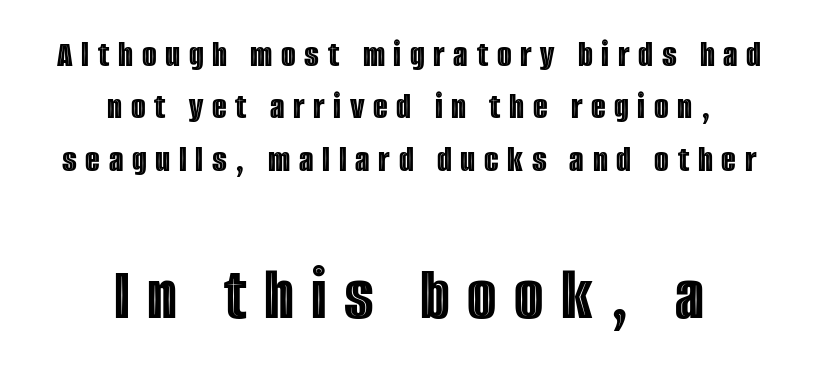
{"italic": "no", "width": "condensed", "x_height": "large", "monospaced": "no", "underline": "no", "align": "center", "line_spacing": "normal", "line_spacing_ratio": 1.38, "letter_spacing": "wide", "letter_spacing_em": 0.23, "larger_block": "second", "size_ratio": 2.0, "glyph_px": 76}
